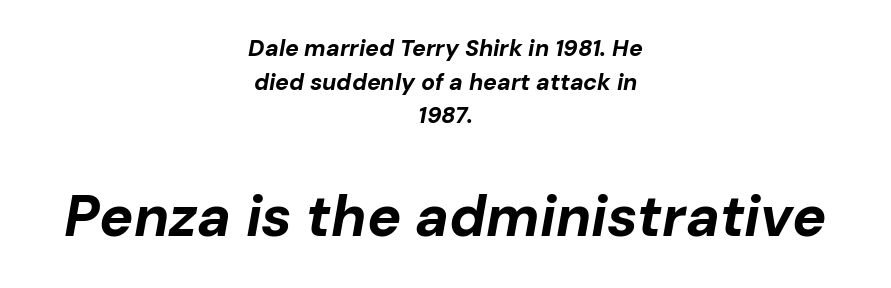
Descenders are the only things crossing below the line. Short and long lines alike share a common midpoint. The designer gave the closing block more size than the opening block. Weight check: bold — yes, fully. You can tell it's italic because the verticals aren't actually vertical. What's the leading like? Ordinary, nothing unusual.
